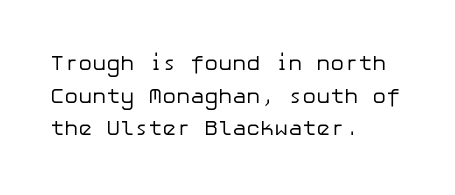
The axis of the letterforms is exactly vertical. Here the glyphs are tracked normally, forming tight word shapes. Descenders hang freely into open space. Line beginnings align vertically; line endings do not. The rows are spaced the way most documents space them.
